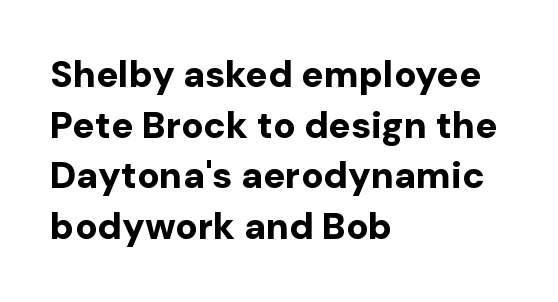
Q: Is the text bold? A: Yes.
Q: Is the text italic (slanted)? A: No, it is upright.
Q: Is the typeface a serif or a sans-serif typeface? A: Sans-serif.
Q: Is the text underlined? A: No.
Q: How is the paragraph aligned? A: Left-aligned.
Q: Is the spacing between letters normal or unusually wide? A: Normal.
Q: Is the spacing between lines tight, normal or loose? A: Normal.
Q: Width (condensed, normal, or wide)? A: Normal.
Q: Stroke contrast? A: Low.
Q: x-height? A: Medium.
Q: Monospaced? A: No.
